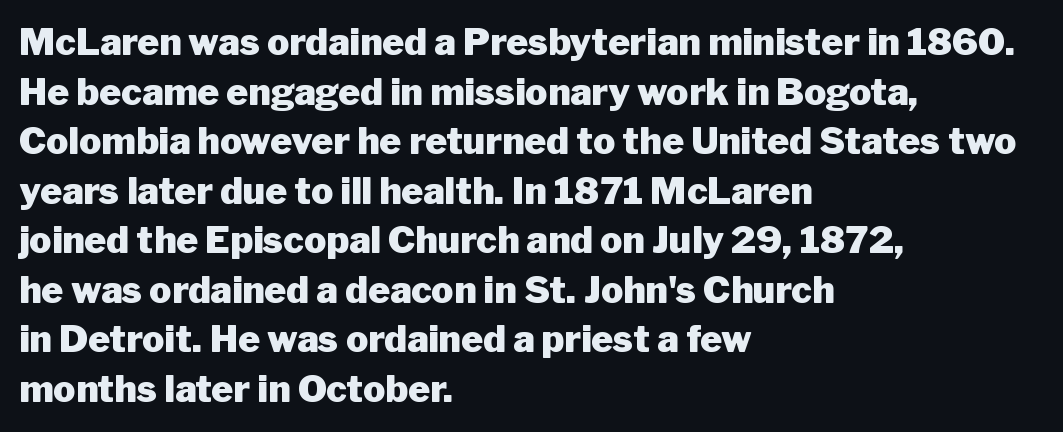
{"serif": "no", "italic": "no", "bold": "yes", "weight": "heavy", "width": "normal", "stroke_contrast": "low", "x_height": "medium", "monospaced": "no", "underline": "no", "align": "left", "line_spacing": "normal", "line_spacing_ratio": 1.34, "letter_spacing": "normal", "letter_spacing_em": 0.0, "glyph_px": 37}
